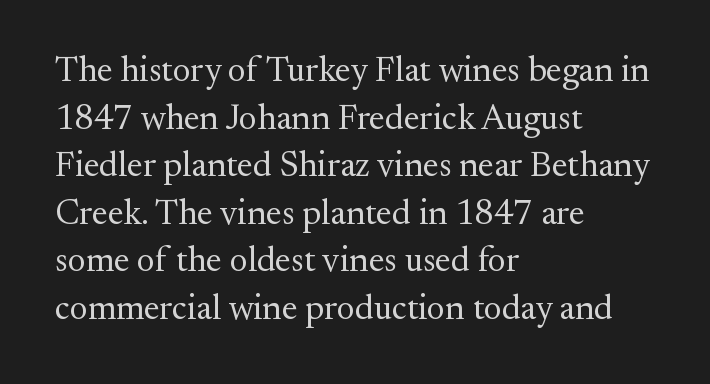
The image shows 35 px regular-weight serif type, upright; set left-aligned, normal line spacing (1.36x), normal letter spacing, not underlined; medium stroke contrast and a small x-height.
